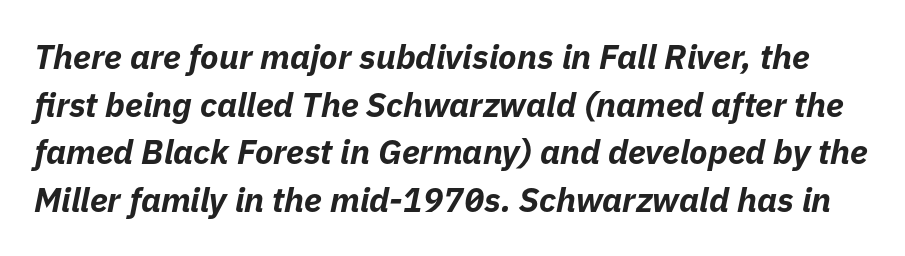
{"italic": "yes", "lean": "right", "slant_degrees": 11, "bold": "yes", "weight": "bold", "width": "normal", "stroke_contrast": "low", "x_height": "medium", "monospaced": "no", "underline": "no", "line_spacing": "normal", "line_spacing_ratio": 1.4, "letter_spacing": "normal", "letter_spacing_em": 0.0, "glyph_px": 34}
